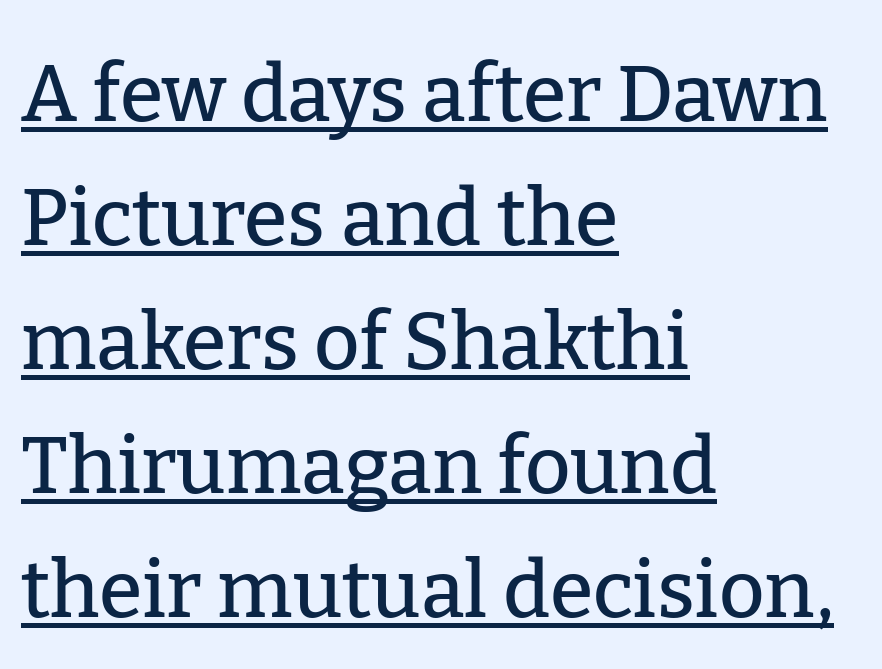
{"serif": "yes", "italic": "no", "width": "normal", "stroke_contrast": "low", "x_height": "medium", "monospaced": "no", "underline": "yes", "align": "left", "line_spacing": "normal", "line_spacing_ratio": 1.57, "letter_spacing": "normal", "letter_spacing_em": 0.0, "glyph_px": 79}
